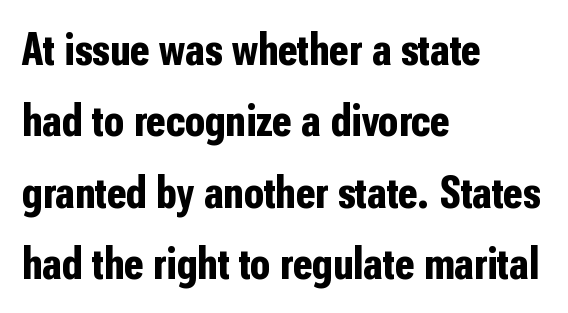
{"serif": "no", "italic": "no", "bold": "yes", "weight": "bold", "width": "condensed", "stroke_contrast": "low", "x_height": "medium", "monospaced": "no", "underline": "no", "align": "left", "line_spacing": "normal", "line_spacing_ratio": 1.55, "letter_spacing": "normal", "letter_spacing_em": 0.0, "glyph_px": 46}
